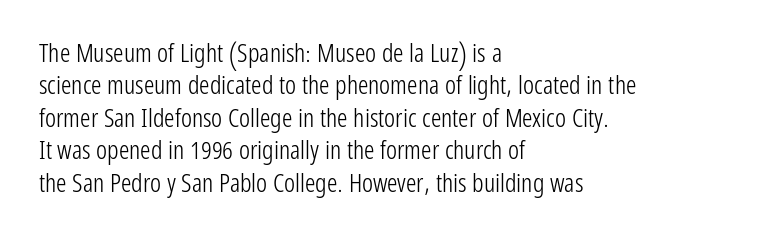
Line spacing here is normal. Nobody touched the tracking dial on this one. Quick note: underline off. Designer's note — italics off, roman on. The lines are quadded left.
